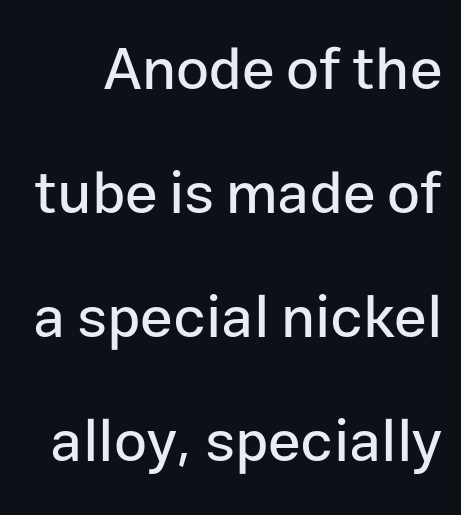
Font category for this specimen: sans-serif. The line-height multiplier appears high, well above default. Nothing unusual about the tracking: characters are spaced as the font intends. Ascenders rise straight up at ninety degrees. Only glyphs here, with clear space below each row.
